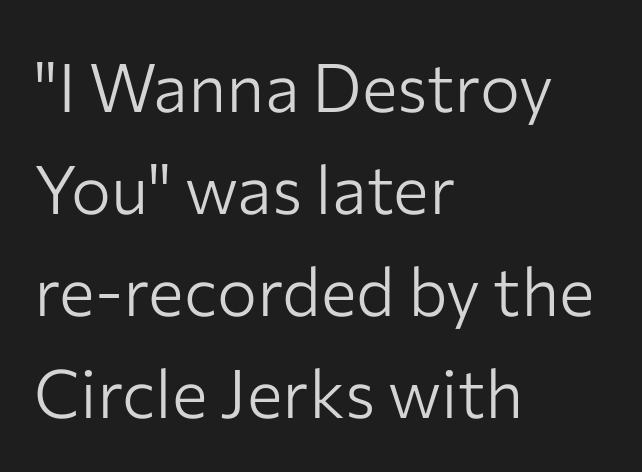
Vertical strokes here are truly vertical. This sample uses plain, unmodified letter spacing. Serifs: no, the terminals of the letterforms are clean. Honestly, there is no underline to notice here at all. Letters have the restrained weight of plain body copy at most. A typesetter would call this proportional, since set widths differ per character.
